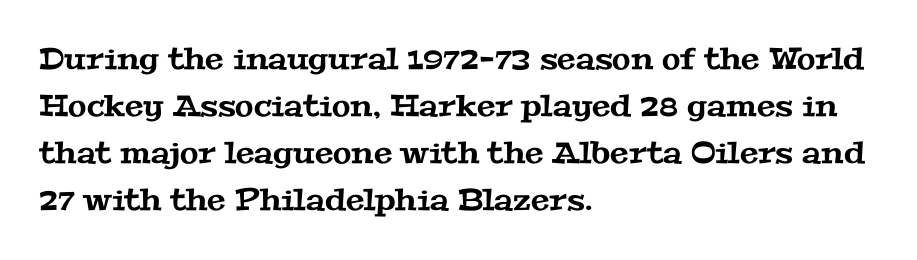
Little horizontal feet cap the strokes, marking this as serif type. In CSS terms this would be text-align: left. You could call the tracking neutral — neither tight nor loose. The letters advance in unequal steps, a hallmark of proportional type. The zone under the glyphs is completely vacant. These lines sit exactly where default settings would place them.
